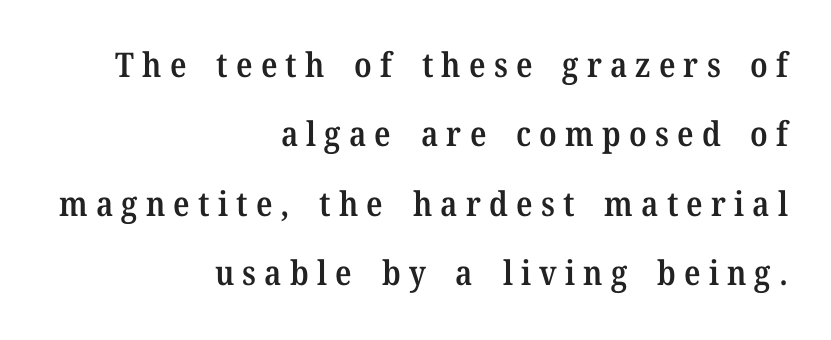
Q: Is the text bold? A: Semi-bold.
Q: Is the text italic (slanted)? A: No, it is upright.
Q: Is the typeface a serif or a sans-serif typeface? A: Serif.
Q: Is the text underlined? A: No.
Q: How is the paragraph aligned? A: Right-aligned.
Q: Is the spacing between letters normal or unusually wide? A: Unusually wide.
Q: Is the spacing between lines tight, normal or loose? A: Loose.
Q: Width (condensed, normal, or wide)? A: Normal.
Q: Stroke contrast? A: Medium.
Q: x-height? A: Medium.
Q: Monospaced? A: No.
